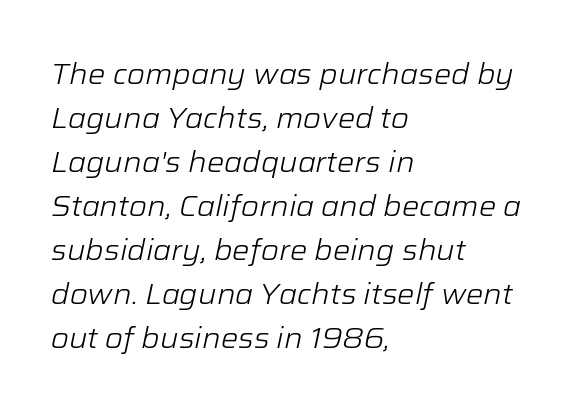
Q: Is the text bold? A: No.
Q: Is the text italic (slanted)? A: Yes, it leans right by about 12 degrees.
Q: Is the text underlined? A: No.
Q: How is the paragraph aligned? A: Left-aligned.
Q: Is the spacing between letters normal or unusually wide? A: Normal.
Q: Is the spacing between lines tight, normal or loose? A: Normal.
Q: Width (condensed, normal, or wide)? A: Normal.
Q: Stroke contrast? A: Low.
Q: x-height? A: Medium.
Q: Monospaced? A: No.
